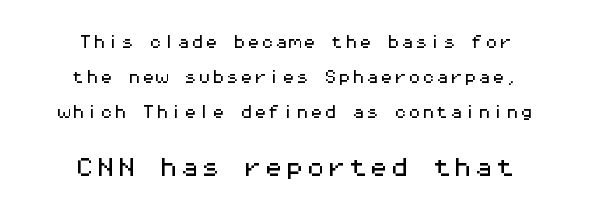
Here the glyphs are tracked normally, forming tight word shapes. The paragraph has two soft edges and a firm central axis. The specimen reads as upright at a glance. Size hierarchy here favors the trailing block over the leading one. The space between consecutive lines is lavish.
